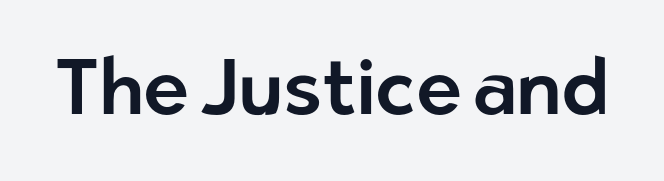
The space directly below the letters is spotless. Serif or sans? Sans — the stroke terminals are bare. The specimen reads as upright at a glance. The letters advance in unequal steps, a hallmark of proportional type. Inter-character spacing is left at the font's built-in metrics.
